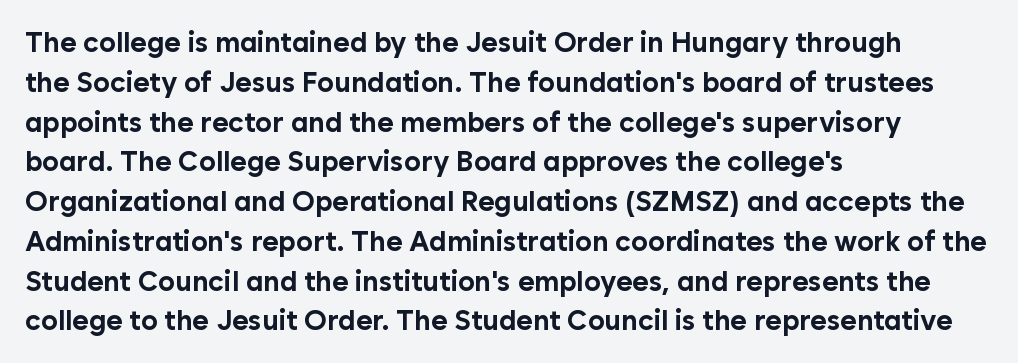
The paragraph has a hard left edge and a soft right edge. Looks like regular typesetting: each glyph gets only the width it needs. I'd call this a sans setting — the letters go barefoot. Each word holds together tightly as a unit, with standard inter-letter gaps. Caption: bold face, heavy strokes.
